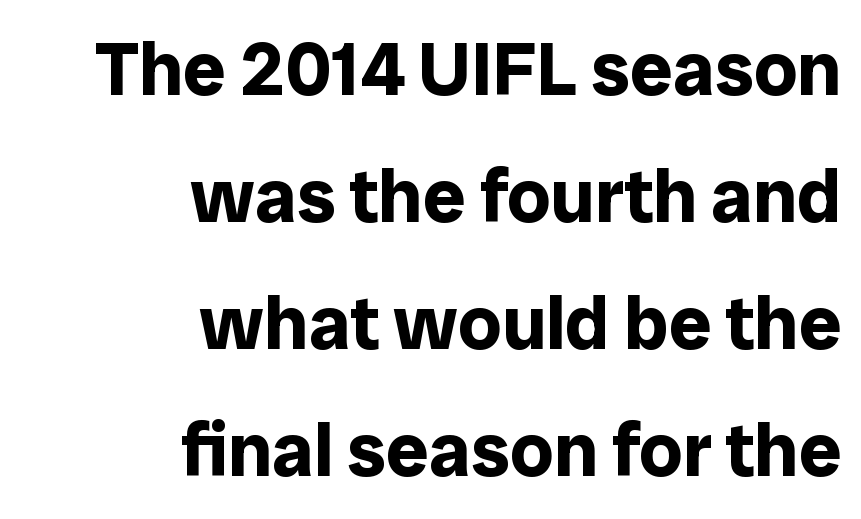
Caption: multi-line text, flush right, ragged left. Check under the words: just untouched page. Quick note: not italic, upright. Summary of weight: heavy, a full bold. Observe the absence of serifs on each vertical stroke in this sample. This sample has the flowing, uneven cadence of proportional lettering.
